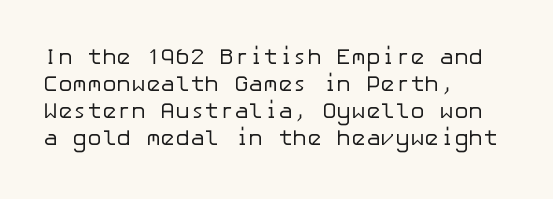
Beneath every word, the page is bare. The lettering holds an erect, upright posture throughout. Caption: face not bold, strokes unweighted. The gaps between neighbouring characters are ordinary and unremarkable.
